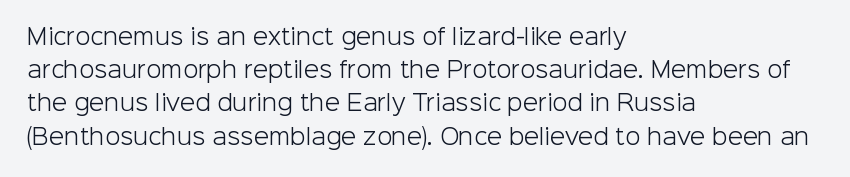
Tall strokes in this sample are plumb rather than angled. Weight: regular or lighter. Tracking value appears to be zero — textbook default spacing. The passage shown stacks its lines at a standard gap. The lines in this sample share a left origin and differ only in where they stop. Anything drawn beneath the words? Only blank space.
